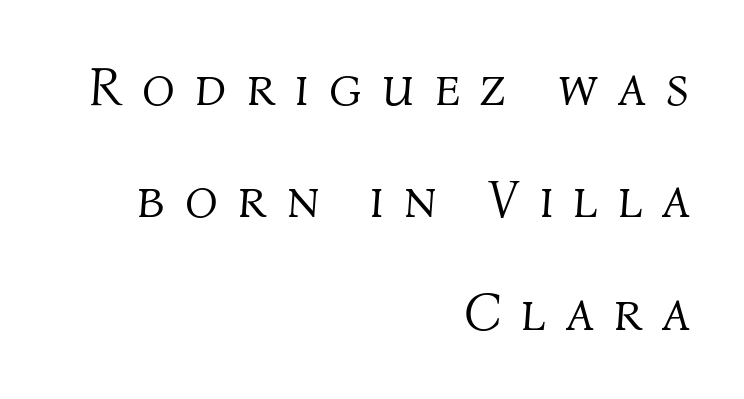
{"italic": "yes", "lean": "right", "slant_degrees": 4, "bold": "no", "weight": "light", "width": "normal", "stroke_contrast": "medium", "x_height": "medium", "monospaced": "no", "underline": "no", "align": "right", "line_spacing": "loose", "line_spacing_ratio": 2.08, "letter_spacing": "wide", "letter_spacing_em": 0.37, "glyph_px": 54}
